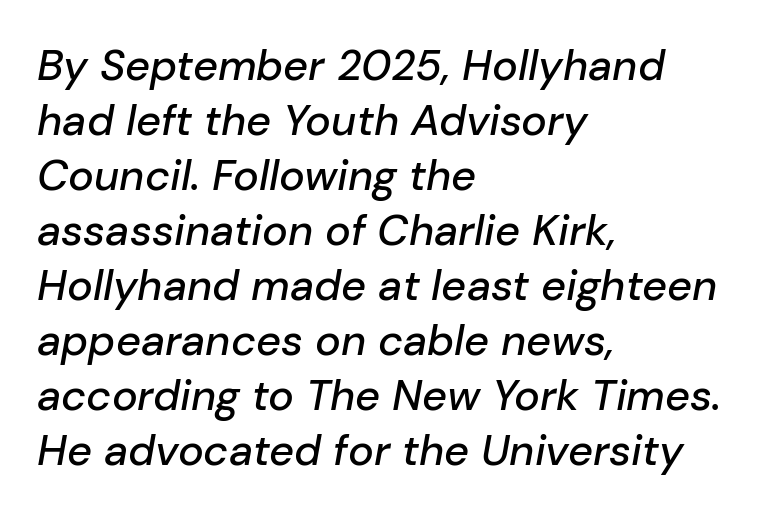
Horizontally, the lines are justified to the leading edge only. Regular leading. Looks like regular typesetting: each glyph gets only the width it needs. The specimen reads as italic at a glance. Unmarked baselines from the first word to the last.
